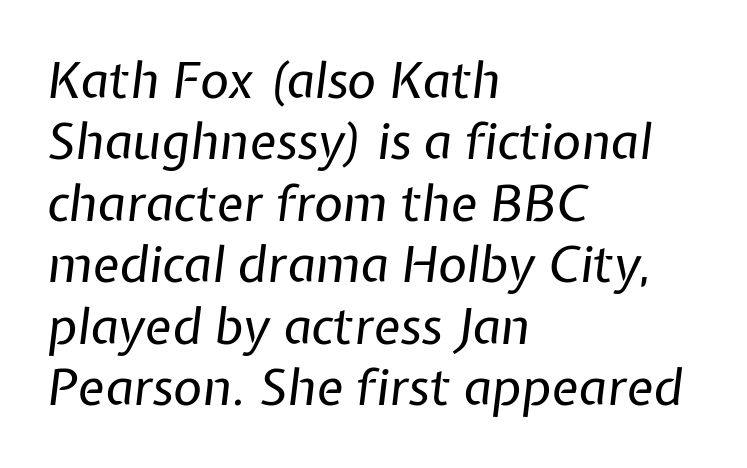
This is not heavy type; no bold has been used. Layout note: lines flush left. The zone under the glyphs is completely vacant. Proportional: the letters do not fall into vertical columns. If you drew a line through each stem, it would be angled.
